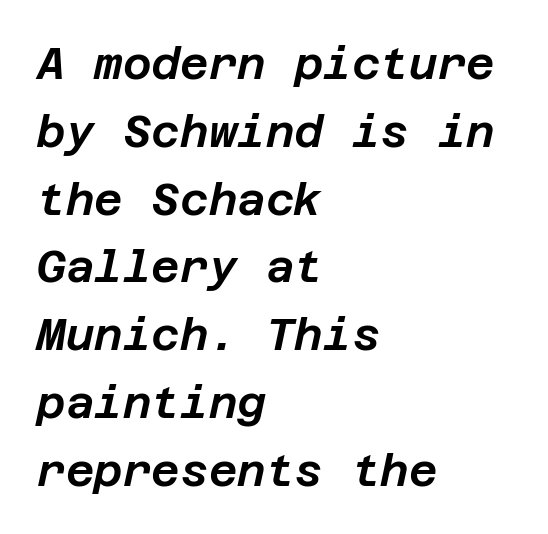
Observe the ordinary spacing: letters are neighbours, not strangers. The block of text has a typical density, with ordinary space between rows. Line beginnings align vertically; line endings do not. Yep, that's italic — everything's leaning. Check the space under the baseline: it is left empty.
